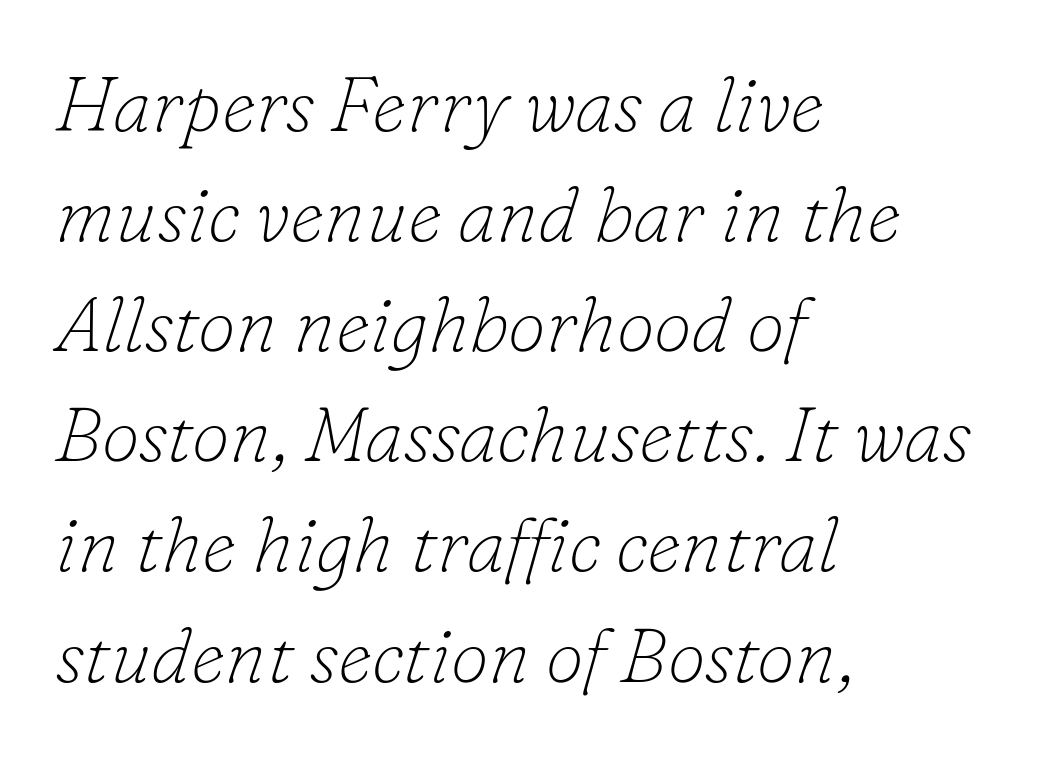
{"serif": "yes", "italic": "yes", "lean": "right", "slant_degrees": 16, "bold": "no", "weight": "thin", "width": "normal", "stroke_contrast": "low", "x_height": "small", "monospaced": "no", "underline": "no", "align": "left", "line_spacing": "normal", "line_spacing_ratio": 1.43, "letter_spacing": "normal", "letter_spacing_em": 0.0, "glyph_px": 77}
